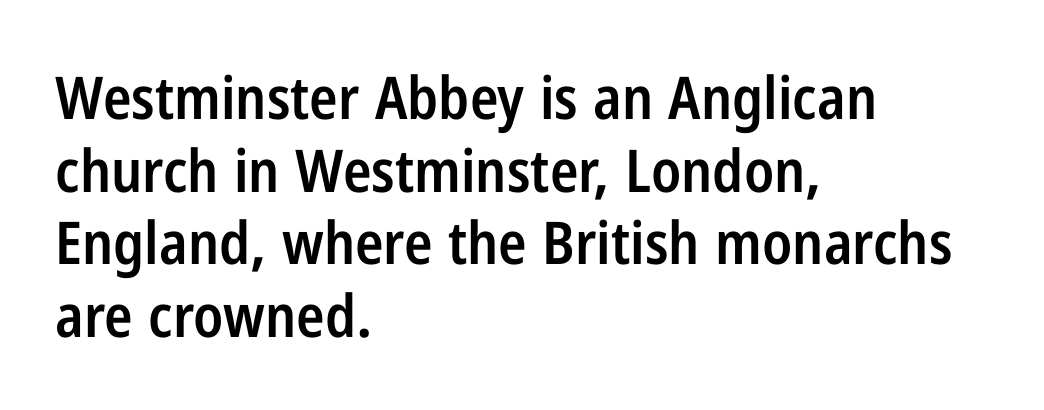
Characters follow at the spacing the type designer built in. Line beginnings align vertically; line endings do not. A roman cut, with each character standing at attention. The designer went with a sans here, leaving each stem footless.
